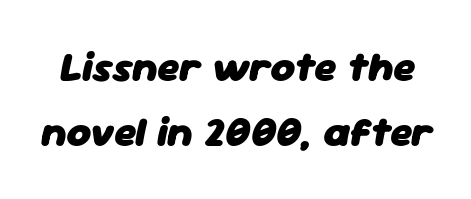
The image shows 42 px heavy type, italic (leaning right); set normal line spacing (1.55x), normal letter spacing, not underlined; low stroke contrast and a medium x-height.
